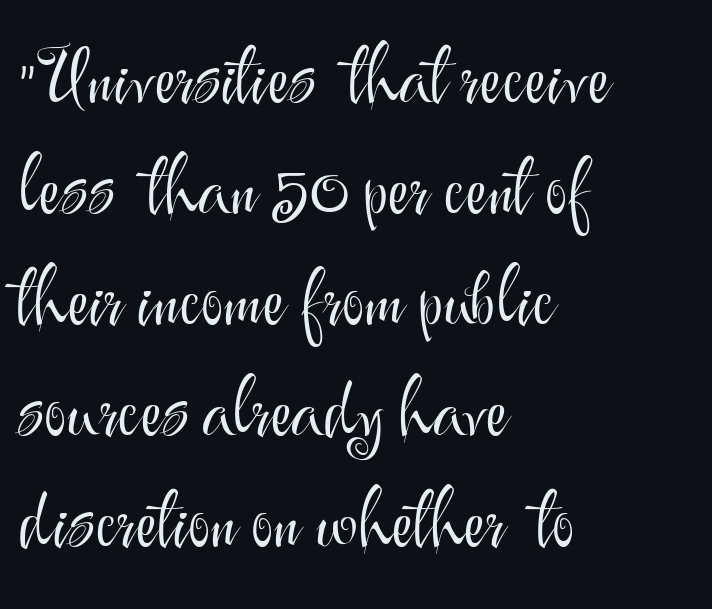
The image shows 76 px light sans-serif type; set left-aligned, normal line spacing (1.46x), normal letter spacing, not underlined; medium stroke contrast and a small x-height.
